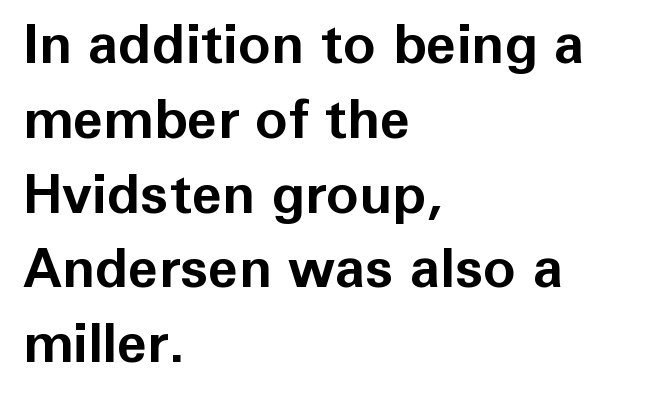
{"serif": "no", "italic": "no", "bold": "yes", "weight": "bold", "width": "normal", "stroke_contrast": "low", "x_height": "medium", "monospaced": "no", "underline": "no", "align": "left", "line_spacing": "normal", "line_spacing_ratio": 1.36, "letter_spacing": "normal", "letter_spacing_em": 0.0, "glyph_px": 55}
